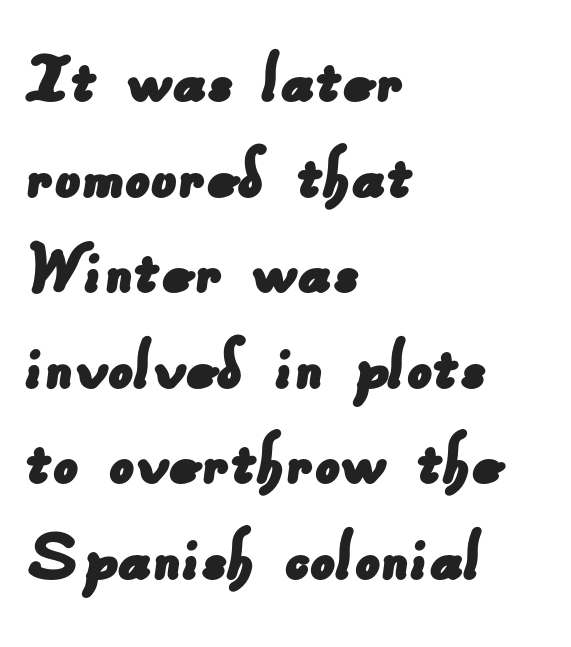
The image shows 79 px sans-serif type; set left-aligned, line spacing 1.21x, normal letter spacing, not underlined; low stroke contrast and a small x-height.
